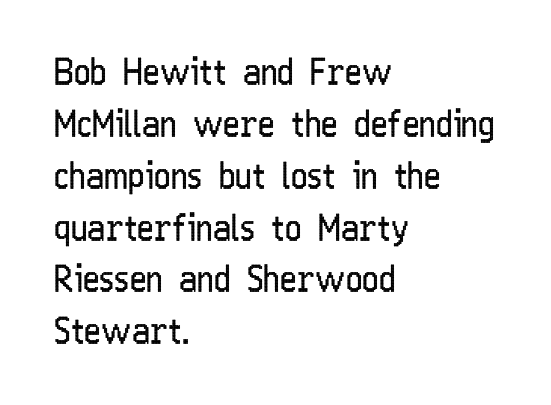
The image shows 36 px regular-weight, condensed sans-serif type, upright; set left-aligned, normal line spacing (1.44x), normal letter spacing, not underlined; low stroke contrast and a medium x-height.
